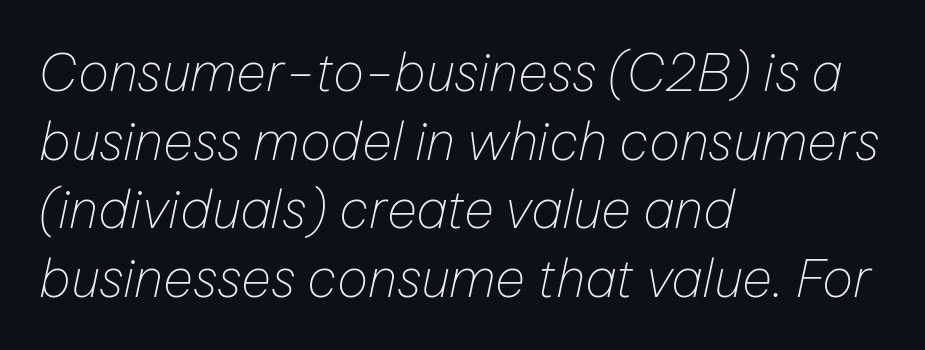
The image shows 52 px thin type, italic (leaning right); set left-aligned, normal line spacing (1.32x), normal letter spacing, not underlined; low stroke contrast and a medium x-height.
